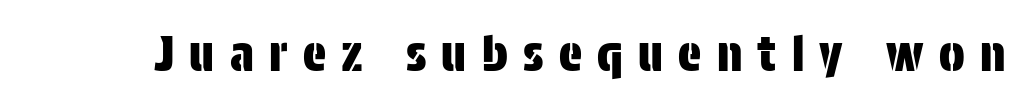
{"serif": "no", "italic": "no", "width": "condensed", "stroke_contrast": "low", "x_height": "large", "monospaced": "no", "underline": "no", "letter_spacing": "wide", "letter_spacing_em": 0.32, "glyph_px": 48}
